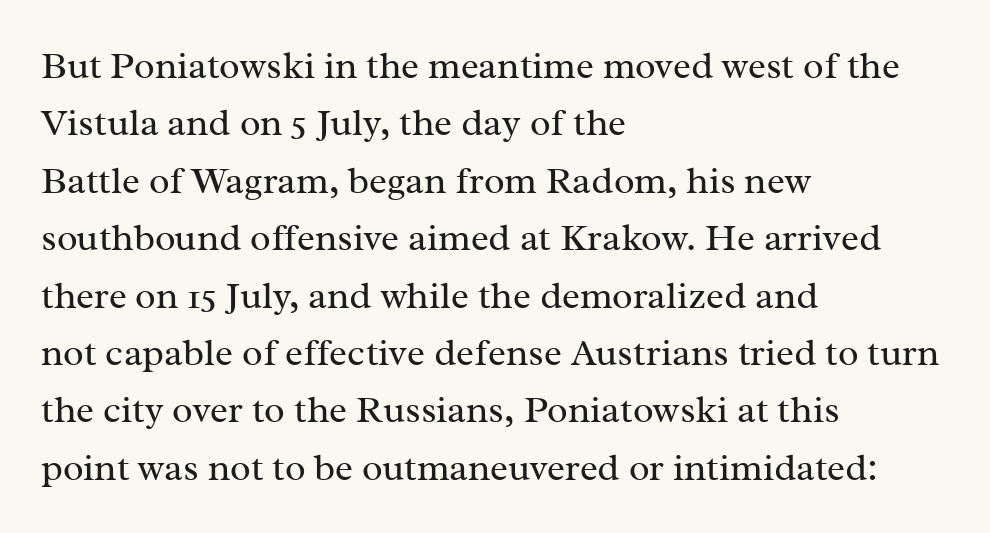
{"serif": "yes", "italic": "no", "bold": "no", "weight": "regular", "width": "normal", "stroke_contrast": "medium", "x_height": "medium", "monospaced": "no", "underline": "no", "align": "left", "line_spacing": "normal", "line_spacing_ratio": 1.51, "letter_spacing": "normal", "letter_spacing_em": 0.0, "glyph_px": 38}
